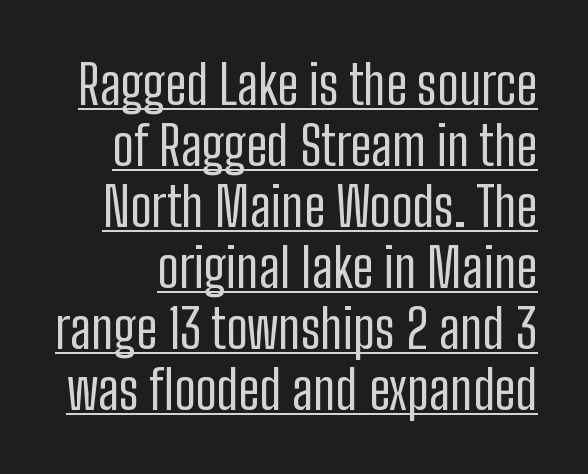
{"serif": "no", "italic": "no", "bold": "no", "weight": "regular", "width": "condensed", "stroke_contrast": "low", "x_height": "medium", "monospaced": "no", "underline": "yes", "line_spacing": "tight", "line_spacing_ratio": 1.13, "letter_spacing": "normal", "letter_spacing_em": 0.0, "glyph_px": 54}
